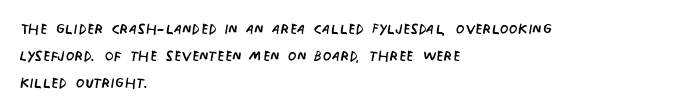
Honestly, there is no underline to notice here at all. The ragged edge is on the right, which tells us the setting is flush left. Tracking here is standard; glyphs follow each other at the usual distance.
